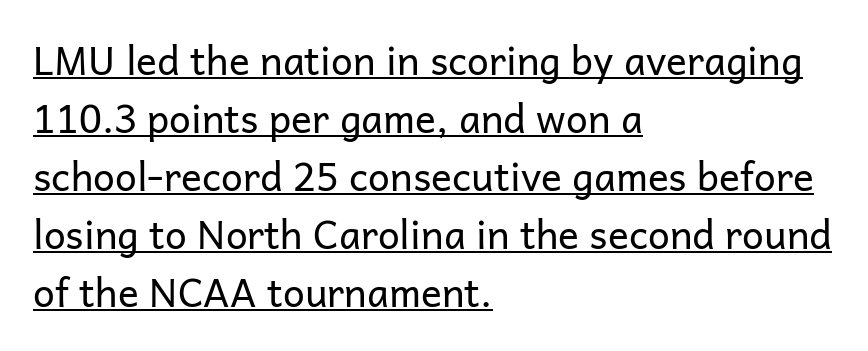
Q: Is the text bold? A: No.
Q: Is the text italic (slanted)? A: No, it is upright.
Q: Is the typeface a serif or a sans-serif typeface? A: Sans-serif.
Q: Is the text underlined? A: Yes.
Q: How is the paragraph aligned? A: Left-aligned.
Q: Is the spacing between letters normal or unusually wide? A: Normal.
Q: Is the spacing between lines tight, normal or loose? A: Normal.
Q: Width (condensed, normal, or wide)? A: Normal.
Q: Stroke contrast? A: Low.
Q: x-height? A: Medium.
Q: Monospaced? A: No.
